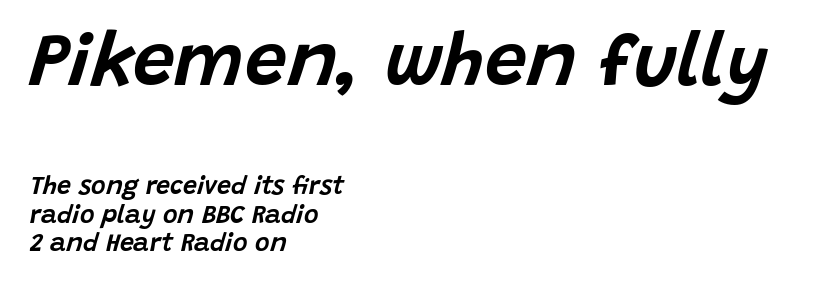
The image shows 75 px text type, italic (leaning right); set left-aligned, tight line spacing (1.14x), normal letter spacing, not underlined; the first (top) block is 3.0x larger; low stroke contrast and a large x-height.
